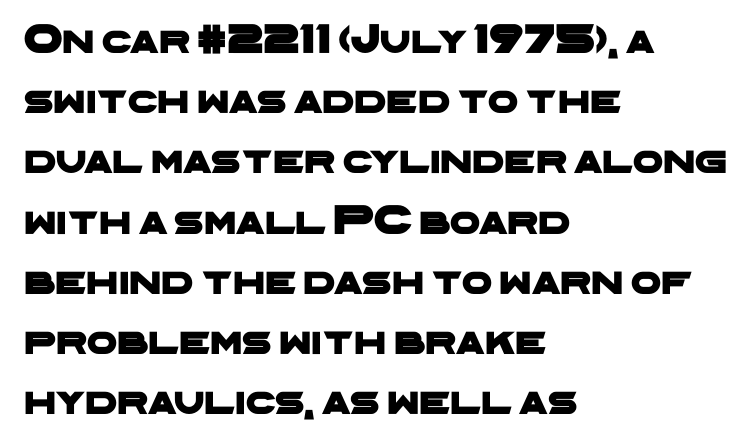
Type style note: lacks serifs. Anything drawn beneath the words? Only blank space. Varying glyph widths throughout — classic text-font behaviour. Compared with typical body copy, the letter spacing here is the same. Baseline-to-baseline distance is the conventional proportion of letter height.
